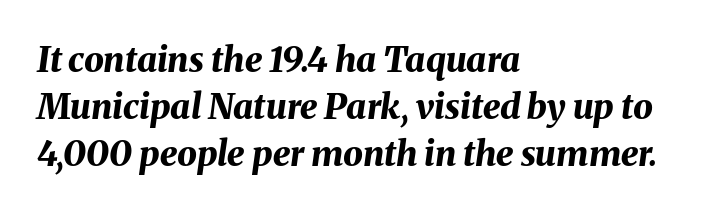
Q: Is the text bold? A: Yes.
Q: Is the text italic (slanted)? A: Yes, it leans right by about 8 degrees.
Q: Is the text underlined? A: No.
Q: How is the paragraph aligned? A: Left-aligned.
Q: Is the spacing between letters normal or unusually wide? A: Normal.
Q: Is the spacing between lines tight, normal or loose? A: Normal.
Q: Width (condensed, normal, or wide)? A: Normal.
Q: Stroke contrast? A: Medium.
Q: x-height? A: Medium.
Q: Monospaced? A: No.
